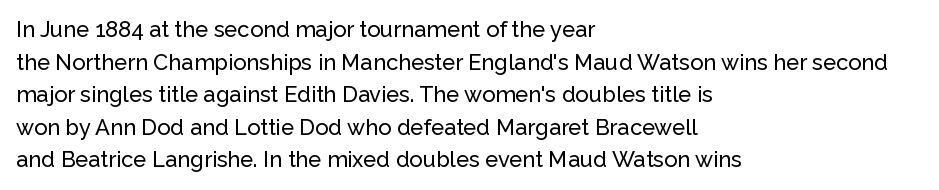
{"italic": "no", "underline": "no", "align": "left", "line_spacing": "normal", "line_spacing_ratio": 1.48, "letter_spacing": "normal", "letter_spacing_em": 0.0, "glyph_px": 22}
